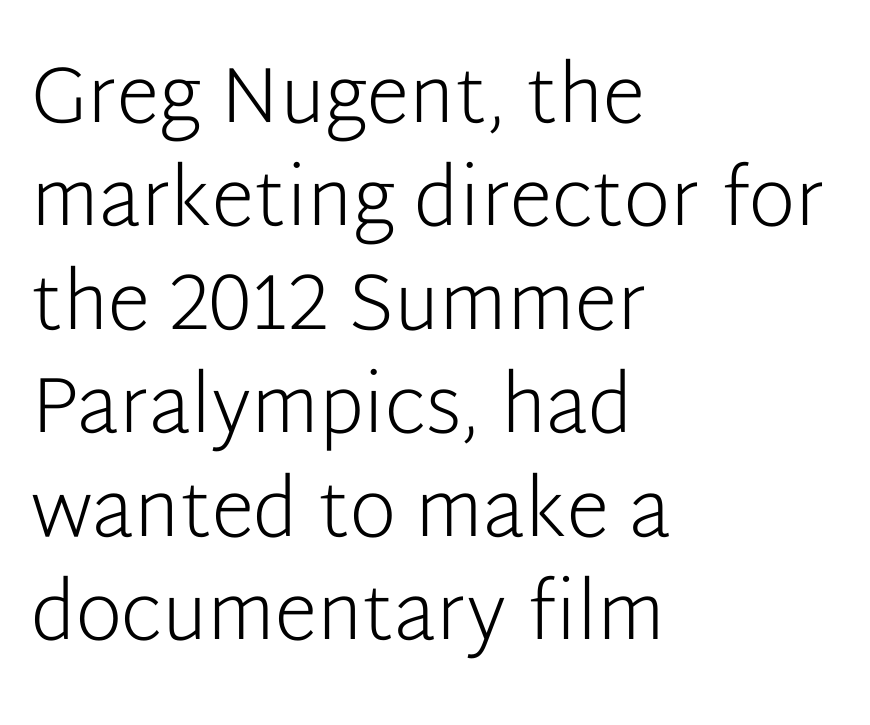
The image shows 79 px light sans-serif type, upright; set left-aligned, normal line spacing (1.31x), normal letter spacing, not underlined; low stroke contrast and a medium x-height.
